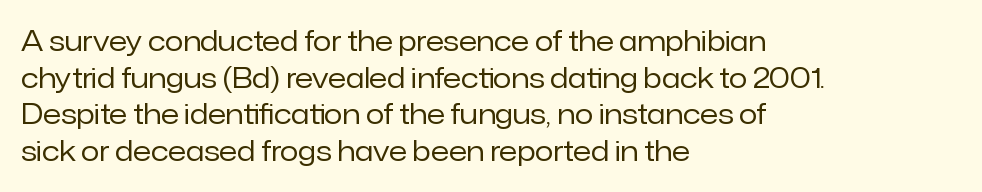
Q: Is the text bold? A: No.
Q: Is the text italic (slanted)? A: No, it is upright.
Q: Is the text underlined? A: No.
Q: How is the paragraph aligned? A: Left-aligned.
Q: Is the spacing between letters normal or unusually wide? A: Normal.
Q: Is the spacing between lines tight, normal or loose? A: Normal.
